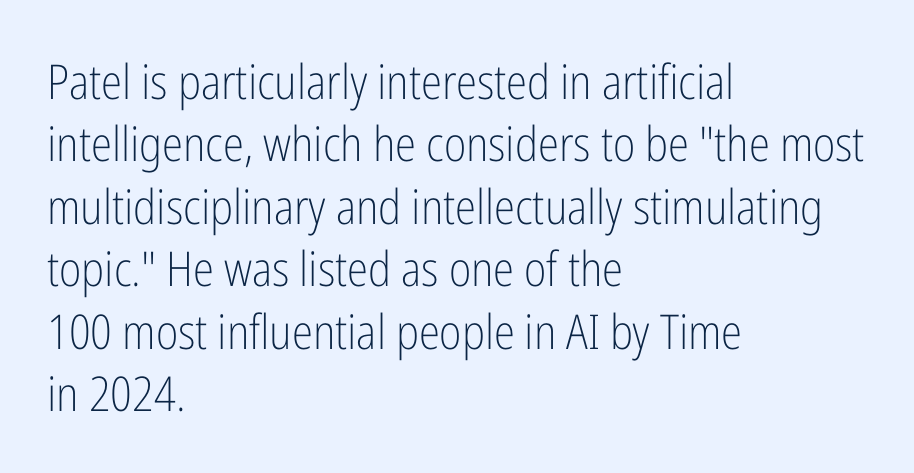
Q: Is the text bold? A: No.
Q: Is the text italic (slanted)? A: No, it is upright.
Q: Is the typeface a serif or a sans-serif typeface? A: Sans-serif.
Q: Is the text underlined? A: No.
Q: How is the paragraph aligned? A: Left-aligned.
Q: Is the spacing between letters normal or unusually wide? A: Normal.
Q: Is the spacing between lines tight, normal or loose? A: Normal.
Q: Width (condensed, normal, or wide)? A: Condensed.
Q: Stroke contrast? A: Low.
Q: x-height? A: Medium.
Q: Monospaced? A: No.
